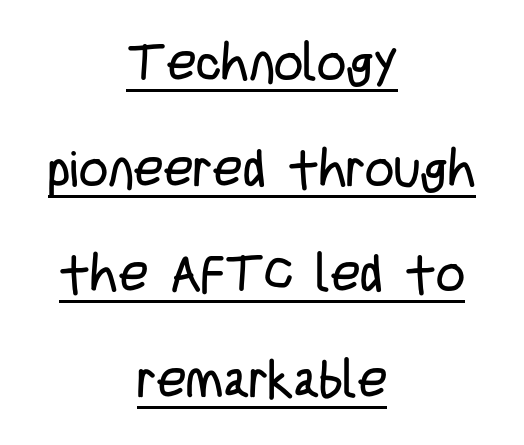
The image shows 51 px regular-weight, condensed sans-serif type, upright; set centered, loose line spacing (2.07x), normal letter spacing, underlined; low stroke contrast and a large x-height.
